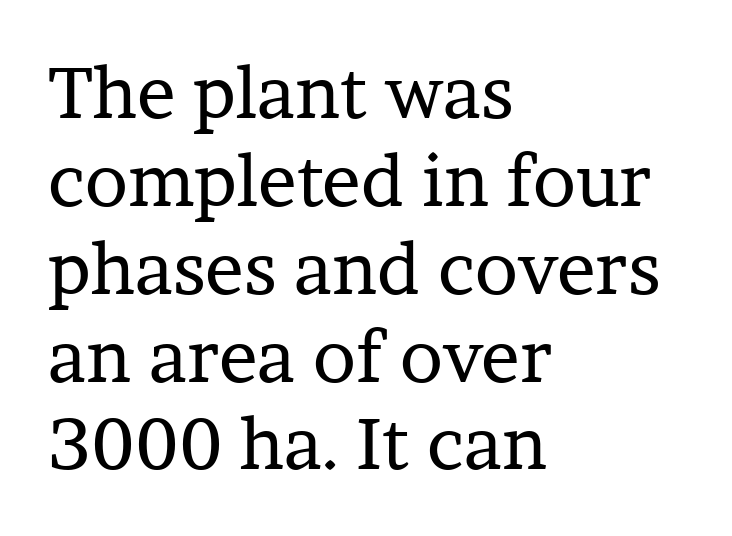
The image shows 72 px regular-weight serif type, upright; set left-aligned, line spacing 1.22x, normal letter spacing, not underlined; low stroke contrast and a medium x-height.
